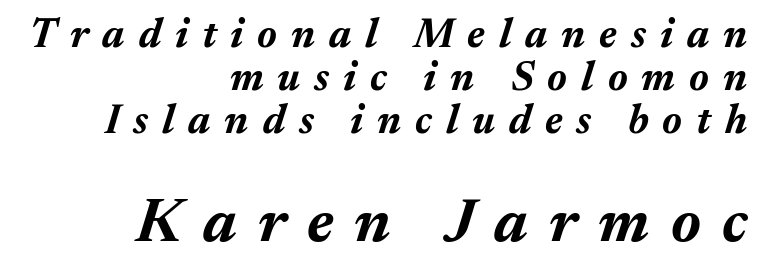
Q: Is the text bold? A: Yes.
Q: Is the text italic (slanted)? A: Yes, it leans right by about 17 degrees.
Q: Is the text underlined? A: No.
Q: How is the paragraph aligned? A: Right-aligned.
Q: Is the spacing between letters normal or unusually wide? A: Unusually wide.
Q: Is the spacing between lines tight, normal or loose? A: Tight.
Q: Which block of text is set in a larger size, the first (top) or the second (bottom)? A: The second (bottom) one.
Q: Width (condensed, normal, or wide)? A: Normal.
Q: Stroke contrast? A: Medium.
Q: x-height? A: Medium.
Q: Monospaced? A: No.
